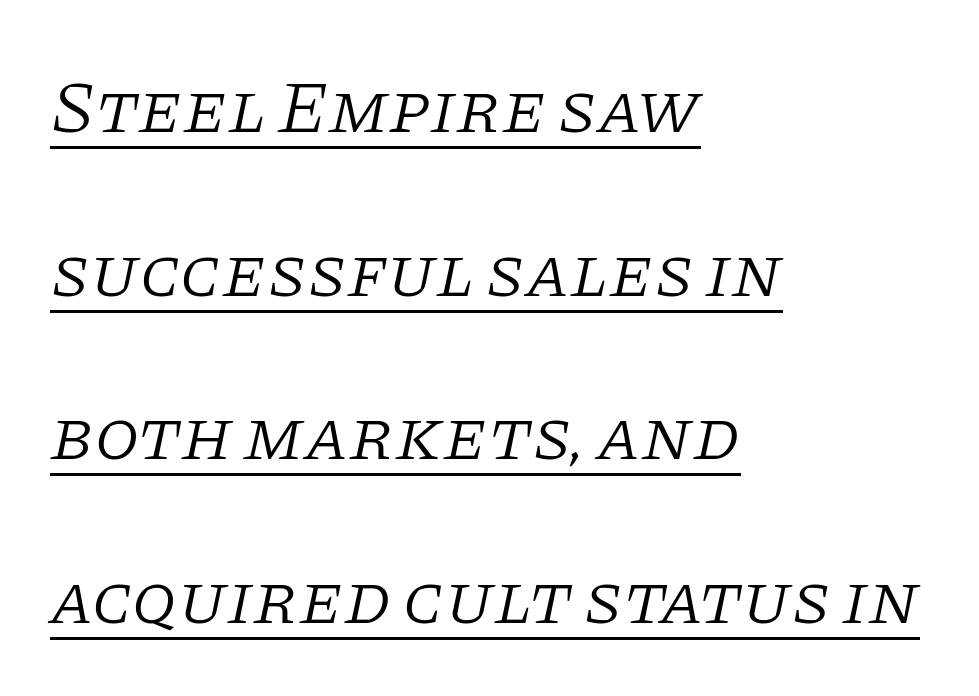
Leading is clearly above the norm, producing a sparse column. The lines are quadded left. Is this a fixed-width face? No — the glyphs have proportional, varying widths. The letters carry serifs — small finishing strokes at the ends of their stems. A typographer would call this underscored text. The letters look calm and open, with moderate or lighter stems.
